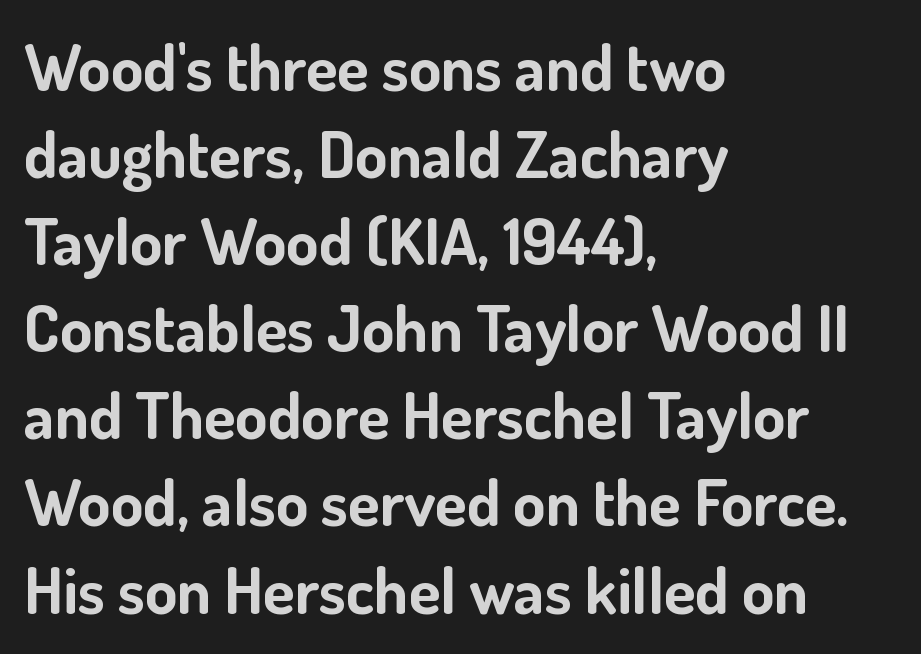
Q: Is the text bold? A: Yes.
Q: Is the text italic (slanted)? A: No, it is upright.
Q: Is the typeface a serif or a sans-serif typeface? A: Sans-serif.
Q: Is the text underlined? A: No.
Q: How is the paragraph aligned? A: Left-aligned.
Q: Is the spacing between letters normal or unusually wide? A: Normal.
Q: Is the spacing between lines tight, normal or loose? A: Normal.
Q: Width (condensed, normal, or wide)? A: Normal.
Q: Stroke contrast? A: Low.
Q: x-height? A: Small.
Q: Monospaced? A: No.
